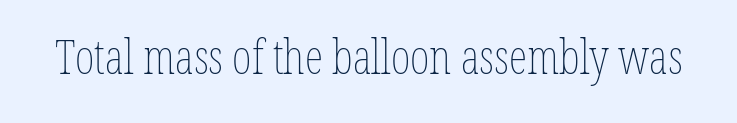
Q: Is the text bold? A: No.
Q: Is the text italic (slanted)? A: No, it is upright.
Q: Is the text underlined? A: No.
Q: Is the spacing between letters normal or unusually wide? A: Normal.
Q: Width (condensed, normal, or wide)? A: Condensed.
Q: Stroke contrast? A: Low.
Q: x-height? A: Medium.
Q: Monospaced? A: No.
